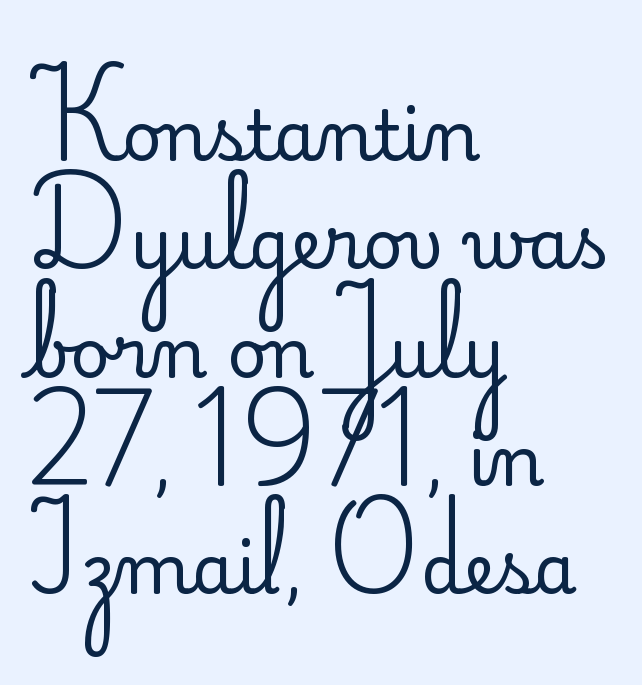
{"serif": "no", "italic": "no", "bold": "no", "weight": "regular", "width": "normal", "stroke_contrast": "low", "x_height": "small", "monospaced": "no", "underline": "no", "align": "left", "line_spacing": "normal", "line_spacing_ratio": 1.57, "letter_spacing": "normal", "letter_spacing_em": 0.0, "glyph_px": 69}
